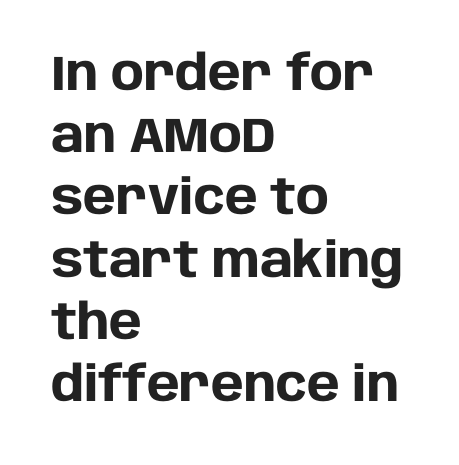
{"serif": "no", "italic": "no", "bold": "yes", "weight": "heavy", "width": "normal", "stroke_contrast": "low", "x_height": "large", "monospaced": "no", "underline": "no", "align": "left", "line_spacing": "normal", "line_spacing_ratio": 1.27, "letter_spacing": "normal", "letter_spacing_em": 0.0, "glyph_px": 49}
